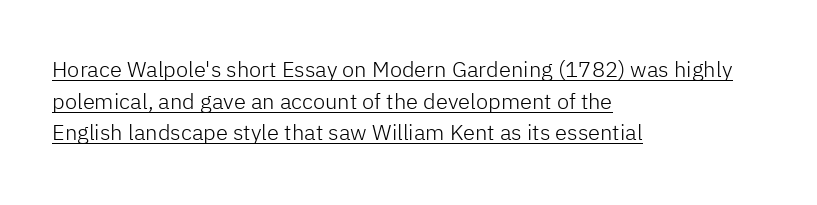
The image shows 22 px text type, upright; set left-aligned, normal line spacing (1.44x), normal letter spacing, underlined.
